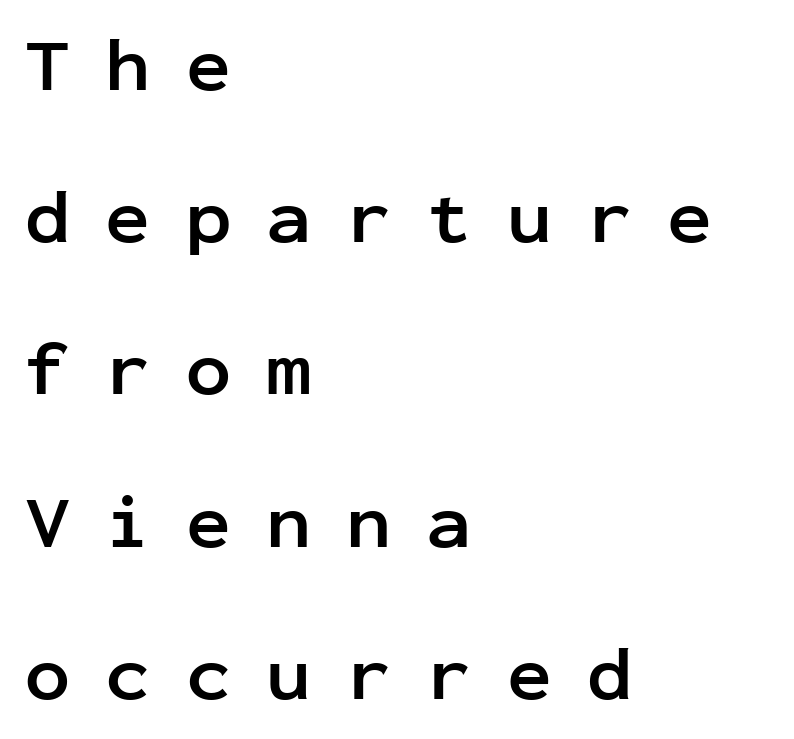
Q: Is the text bold? A: Yes.
Q: Is the text italic (slanted)? A: No, it is upright.
Q: Is the typeface a serif or a sans-serif typeface? A: Sans-serif.
Q: Is the text underlined? A: No.
Q: How is the paragraph aligned? A: Left-aligned.
Q: Is the spacing between letters normal or unusually wide? A: Unusually wide.
Q: Is the spacing between lines tight, normal or loose? A: Loose.
Q: Width (condensed, normal, or wide)? A: Normal.
Q: Stroke contrast? A: Low.
Q: x-height? A: Medium.
Q: Monospaced? A: Yes.
